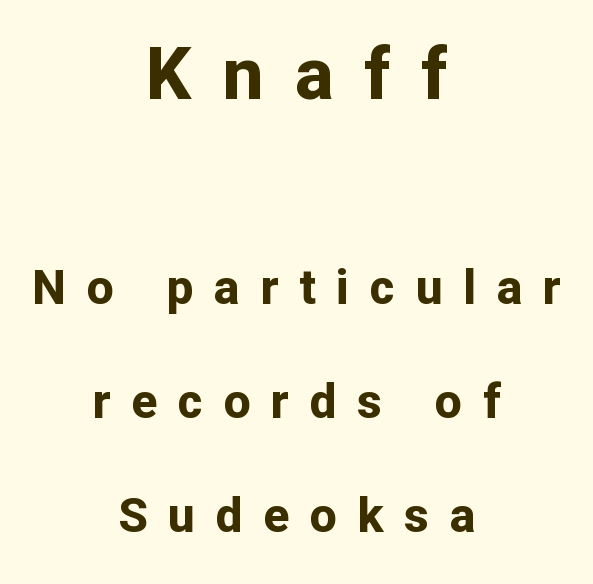
Both edges are ragged and mirror each other, which tells us the setting is centered. If you measured baseline to baseline, you'd find a long distance. The tracking jumps out immediately: characters are airy and widely separated. The initial chunk of copy outweighs the following chunk in type size. The foot of each line stays bare and open. When letters stand straight like this, we call the style roman or upright.
